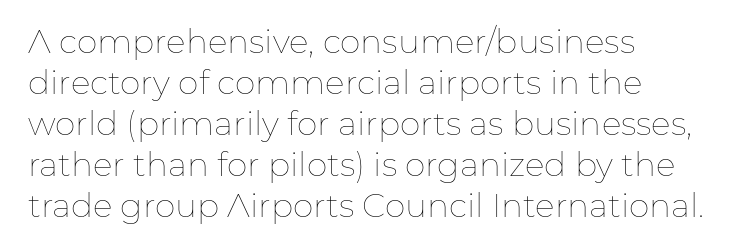
Here the glyphs are tracked normally, forming tight word shapes. Do the characters align in a grid? No, the font is proportional. A student would call this left alignment; a typographer would say flush left, rag right. Rule under the text: the space is simply empty. No chunkiness to these letters — they're not bold. When letters stand straight like this, we call the style roman or upright.
